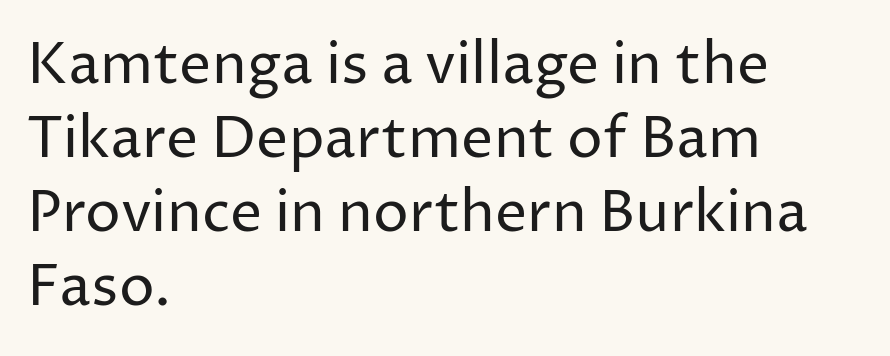
Q: Is the text bold? A: No.
Q: Is the text italic (slanted)? A: No, it is upright.
Q: Is the typeface a serif or a sans-serif typeface? A: Sans-serif.
Q: Is the text underlined? A: No.
Q: How is the paragraph aligned? A: Left-aligned.
Q: Is the spacing between letters normal or unusually wide? A: Normal.
Q: Is the spacing between lines tight, normal or loose? A: Normal.
Q: Width (condensed, normal, or wide)? A: Normal.
Q: Stroke contrast? A: Low.
Q: x-height? A: Medium.
Q: Monospaced? A: No.
